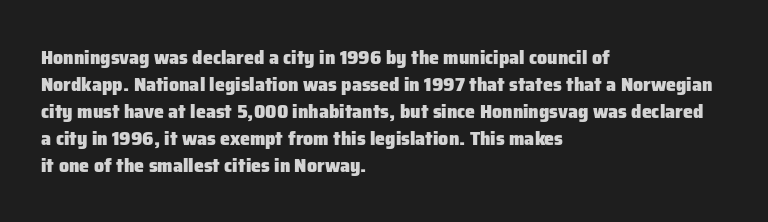
Q: Is the text bold? A: Yes.
Q: Is the text italic (slanted)? A: No, it is upright.
Q: Is the text underlined? A: No.
Q: How is the paragraph aligned? A: Left-aligned.
Q: Is the spacing between letters normal or unusually wide? A: Normal.
Q: Is the spacing between lines tight, normal or loose? A: Normal.
